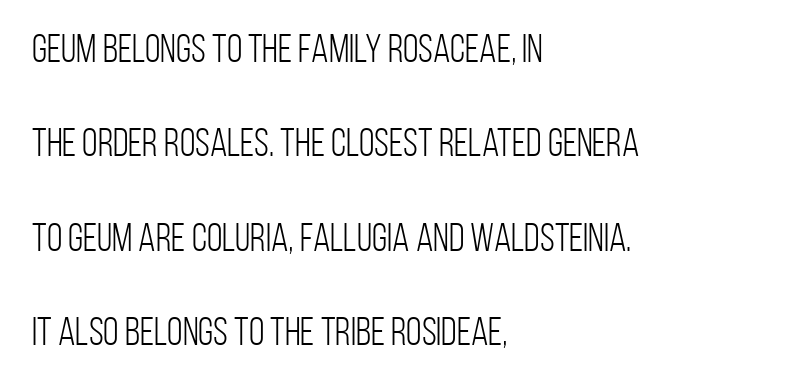
The image shows 40 px light, condensed sans-serif type, upright; set left-aligned, loose line spacing (2.36x), normal letter spacing, not underlined; low stroke contrast and a large x-height.
